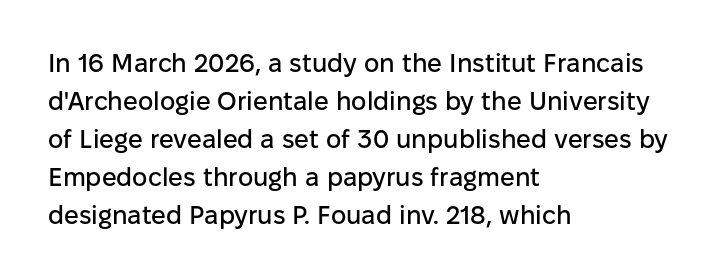
{"italic": "no", "underline": "no", "align": "left", "line_spacing": "normal", "line_spacing_ratio": 1.46, "letter_spacing": "normal", "letter_spacing_em": 0.0, "glyph_px": 26}
